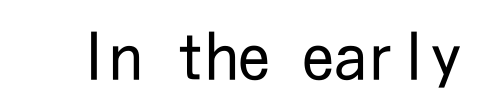
Q: Is the text bold? A: No.
Q: Is the text italic (slanted)? A: No, it is upright.
Q: Is the typeface a serif or a sans-serif typeface? A: Sans-serif.
Q: Is the text underlined? A: No.
Q: Is the spacing between letters normal or unusually wide? A: Normal.
Q: Width (condensed, normal, or wide)? A: Condensed.
Q: Stroke contrast? A: Low.
Q: x-height? A: Medium.
